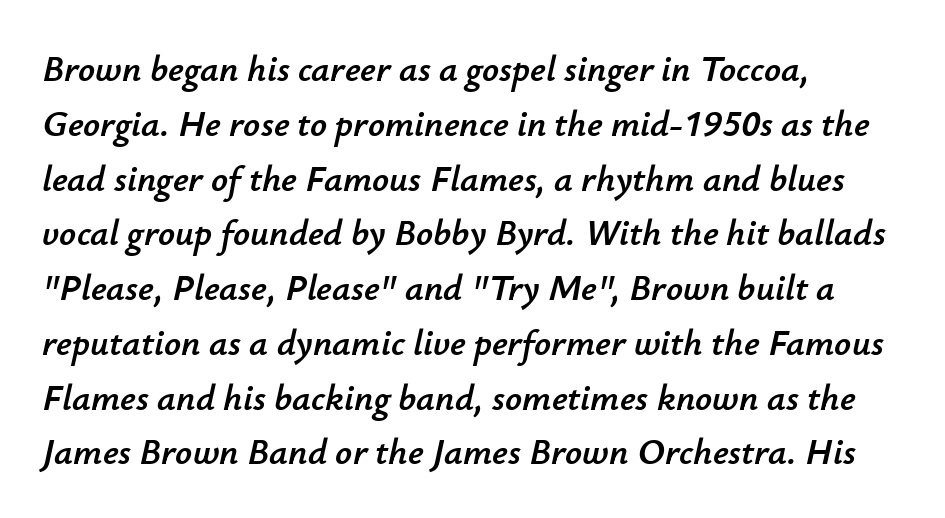
The image shows 37 px text type, italic (leaning right); set left-aligned, normal line spacing (1.48x), normal letter spacing, not underlined; low stroke contrast and a small x-height.
